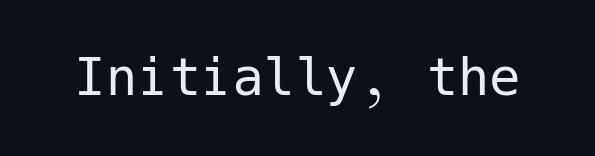
{"serif": "no", "italic": "no", "bold": "no", "weight": "regular", "width": "normal", "stroke_contrast": "low", "x_height": "medium", "underline": "no", "letter_spacing": "normal", "letter_spacing_em": 0.0, "glyph_px": 63}
